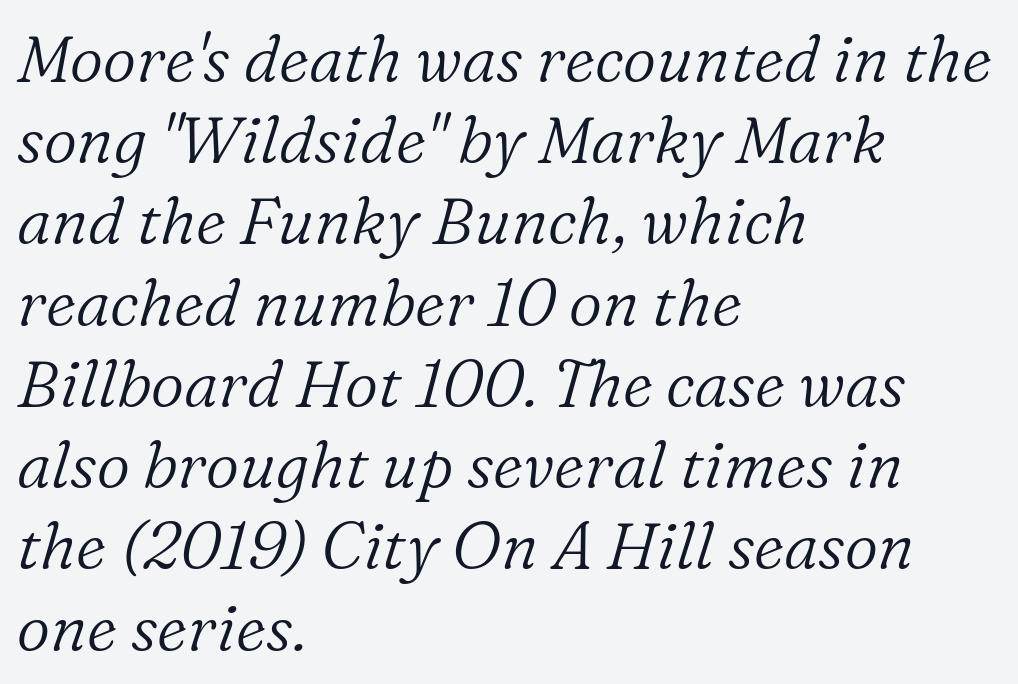
Characters follow at the spacing the type designer built in. The designer left line spacing at the default. The passage shown is not bold in any degree. The specimen omits any rule beneath the text block's lines. If you drew a ruler down the left edge, every line would touch it.
